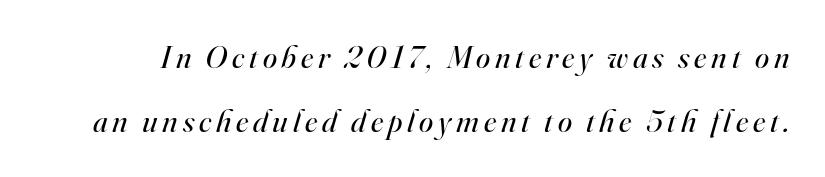
The image shows 32 px regular-weight serif type, italic (leaning right); set loose line spacing (2.0x), not underlined; high stroke contrast and a small x-height.
